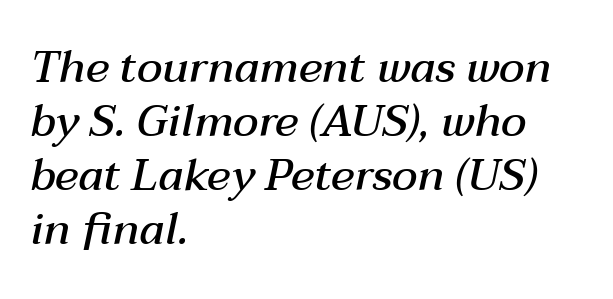
Q: Is the text bold? A: Semi-bold.
Q: Is the text italic (slanted)? A: Yes, it leans right by about 12 degrees.
Q: Is the text underlined? A: No.
Q: How is the paragraph aligned? A: Left-aligned.
Q: Is the spacing between letters normal or unusually wide? A: Normal.
Q: Width (condensed, normal, or wide)? A: Normal.
Q: Stroke contrast? A: Medium.
Q: x-height? A: Medium.
Q: Monospaced? A: No.
